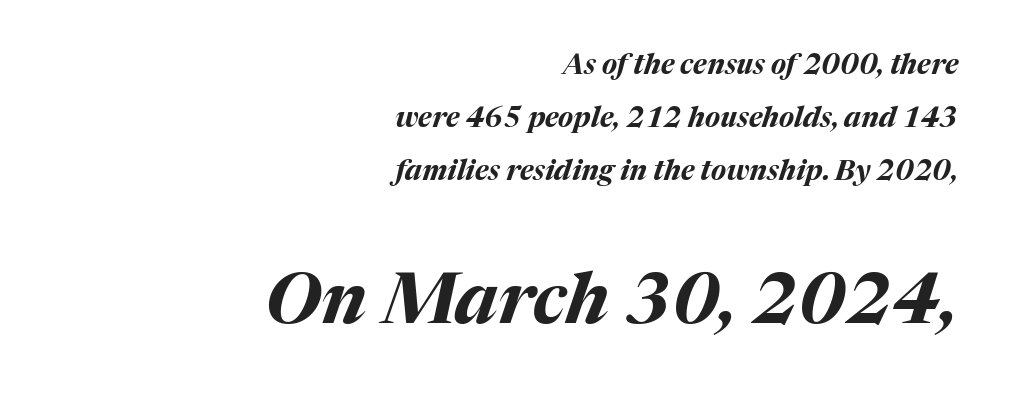
The image shows 71 px bold type, italic (leaning right); set right-aligned, loose line spacing (1.9x), normal letter spacing, not underlined; the second (bottom) block is 2.54x larger; medium stroke contrast and a medium x-height.
